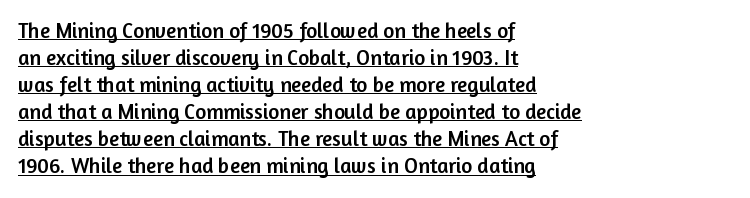
Q: Is the text italic (slanted)? A: No, it is upright.
Q: Is the text underlined? A: Yes.
Q: How is the paragraph aligned? A: Left-aligned.
Q: Is the spacing between letters normal or unusually wide? A: Normal.
Q: Is the spacing between lines tight, normal or loose? A: Normal.
